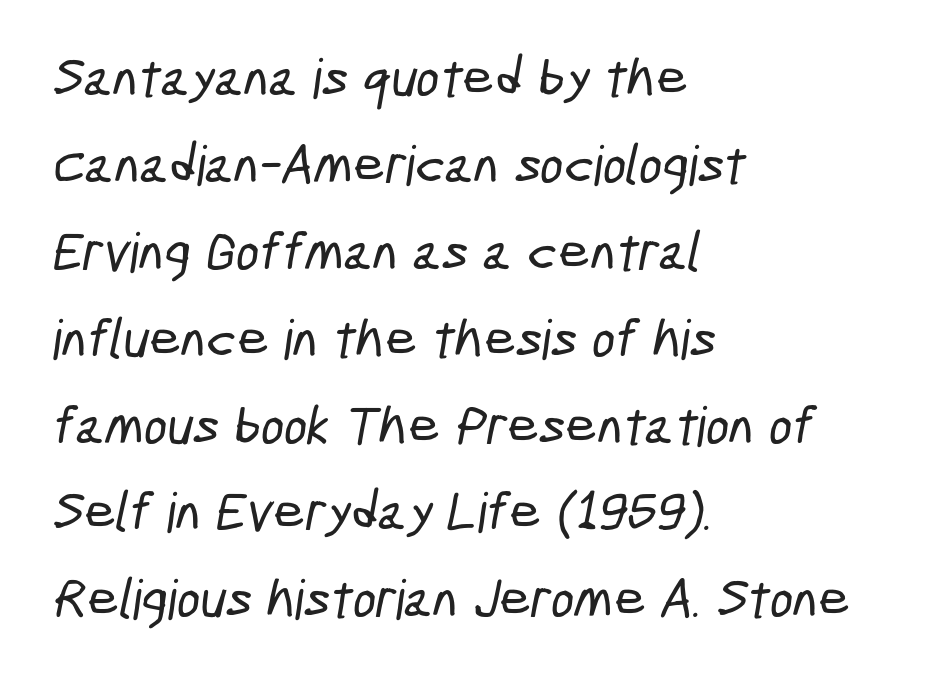
{"serif": "no", "width": "condensed", "stroke_contrast": "low", "x_height": "medium", "monospaced": "no", "underline": "no", "align": "left", "line_spacing": "normal", "line_spacing_ratio": 1.58, "letter_spacing": "normal", "letter_spacing_em": 0.0, "glyph_px": 55}
